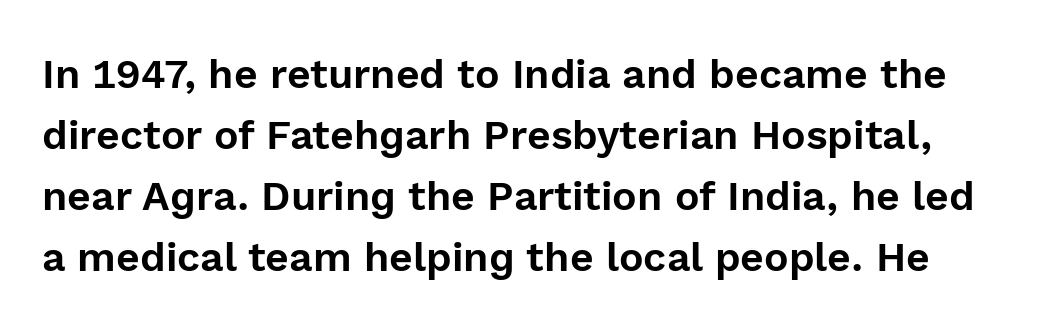
The image shows 41 px sans-serif type, upright; set normal line spacing (1.49x), normal letter spacing, not underlined; a medium x-height.
